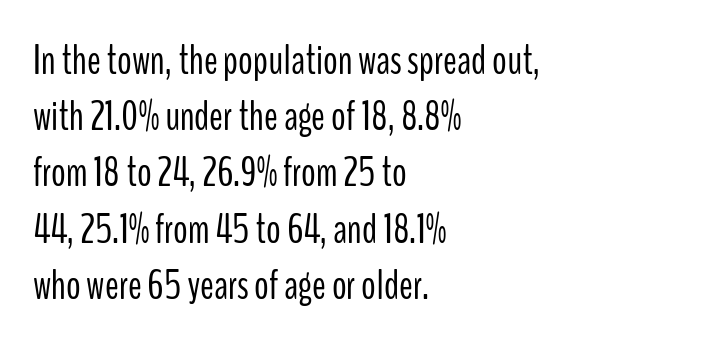
Caption: standard tracking, unaltered. Tall strokes in this sample are plumb rather than angled. A student would call this left alignment; a typographer would say flush left, rag right. Underlining? Definitely not there. The designer left line spacing at the default. The passage shown is typeset with a sans-serif family.
